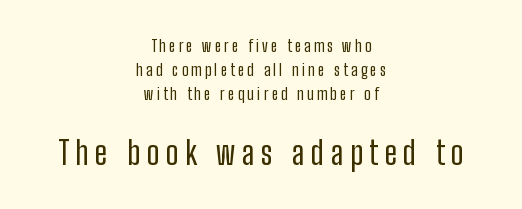
{"serif": "no", "italic": "no", "bold": "no", "weight": "regular", "width": "condensed", "stroke_contrast": "low", "x_height": "medium", "monospaced": "no", "underline": "no", "align": "center", "line_spacing": "normal", "line_spacing_ratio": 1.49, "letter_spacing": "wide", "letter_spacing_em": 0.2, "larger_block": "second", "size_ratio": 2.0, "glyph_px": 32}
